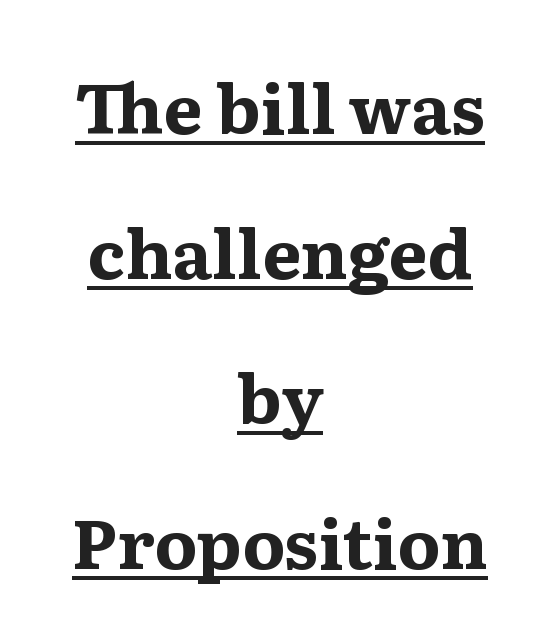
The glyphs have the mass of a bold cut. The type sits square on the baseline with zero lean. In designer terms, the underline attribute is active on this setting. How are the letters spaced? Ordinarily, with no added tracking. Classification — serif. The paragraph shown floats in the horizontal middle.
